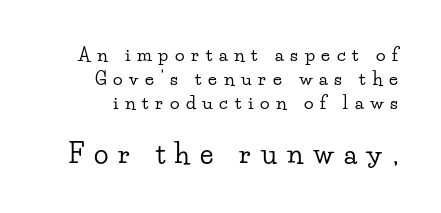
The image shows 27 px text type, upright; set normal line spacing (1.32x), unusually wide letter spacing (+0.37 em), not underlined; the second (bottom) block is 1.5x larger.
